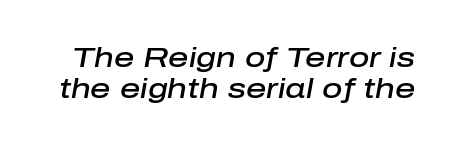
These words are printed semibold, heavier than regular yet not bold. Rendered with sloped, italic letterforms. Does the leading feel generous? Not at all — it's pinched. The gap between lines stays unmarked.
